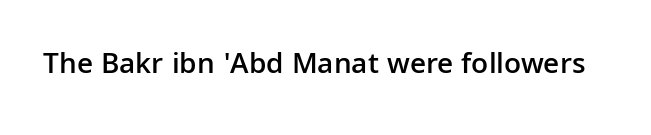
{"serif": "no", "italic": "no", "bold": "semi", "weight": "semibold", "width": "normal", "stroke_contrast": "low", "x_height": "medium", "monospaced": "no", "underline": "no", "letter_spacing": "normal", "letter_spacing_em": 0.0, "glyph_px": 30}
